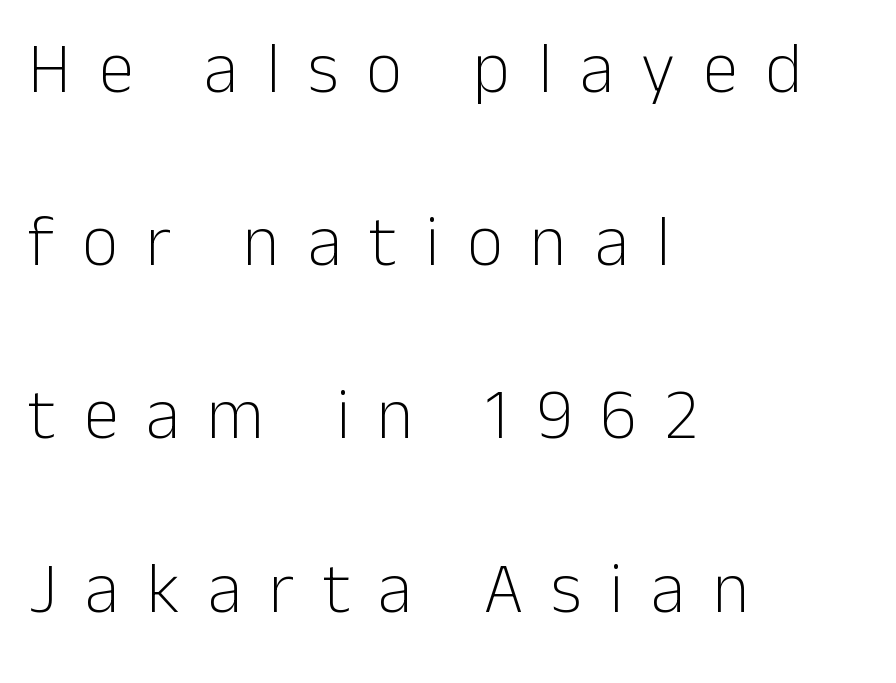
Q: Is the text bold? A: No.
Q: Is the text italic (slanted)? A: No, it is upright.
Q: Is the typeface a serif or a sans-serif typeface? A: Sans-serif.
Q: Is the text underlined? A: No.
Q: How is the paragraph aligned? A: Left-aligned.
Q: Is the spacing between letters normal or unusually wide? A: Unusually wide.
Q: Is the spacing between lines tight, normal or loose? A: Loose.
Q: Width (condensed, normal, or wide)? A: Normal.
Q: Stroke contrast? A: Low.
Q: x-height? A: Medium.
Q: Monospaced? A: No.
